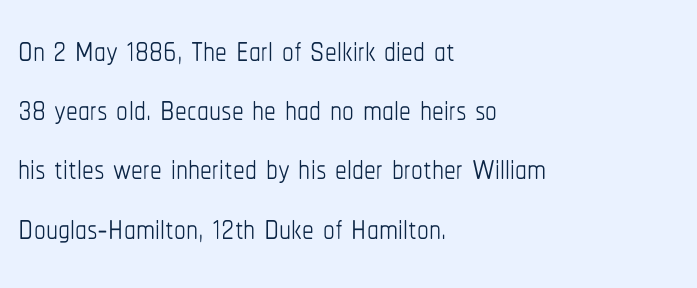
Ink coverage per letter is moderate at most. If you drew a ruler down the left edge, every line would touch it. Descenders hang freely into open space. The type is set solid horizontally, with unmodified tracking.
